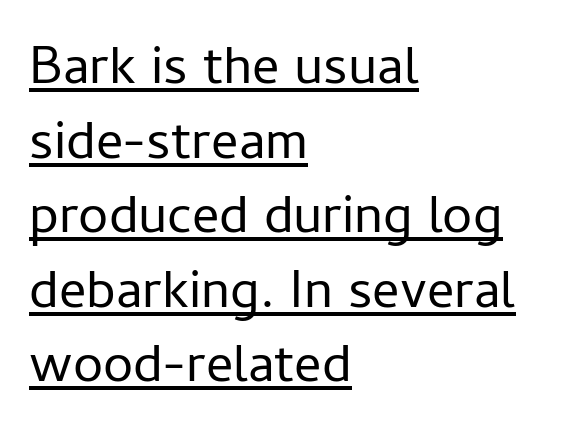
The image shows 54 px regular-weight sans-serif type, upright; set left-aligned, normal line spacing (1.38x), normal letter spacing, underlined; low stroke contrast and a medium x-height.
